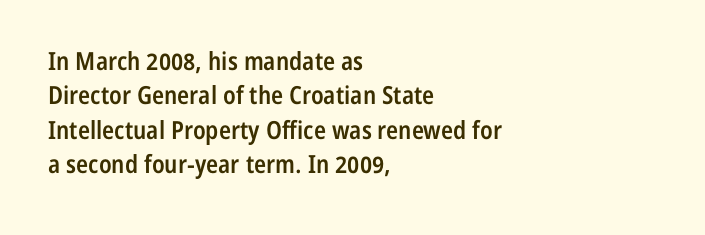
No italicization has been applied; the sample stays upright. Every letter is mildly thick-stroked: semibold rather than bold. The rag falls on the right side of this text block. The area under the type is left untouched.
